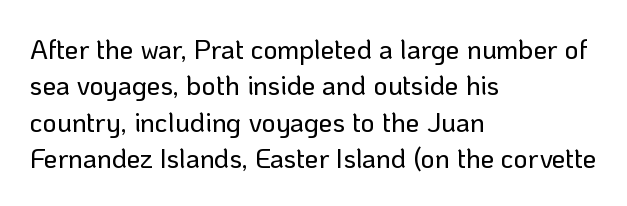
Q: Is the text italic (slanted)? A: No, it is upright.
Q: Is the text underlined? A: No.
Q: How is the paragraph aligned? A: Left-aligned.
Q: Is the spacing between letters normal or unusually wide? A: Normal.
Q: Is the spacing between lines tight, normal or loose? A: Normal.
